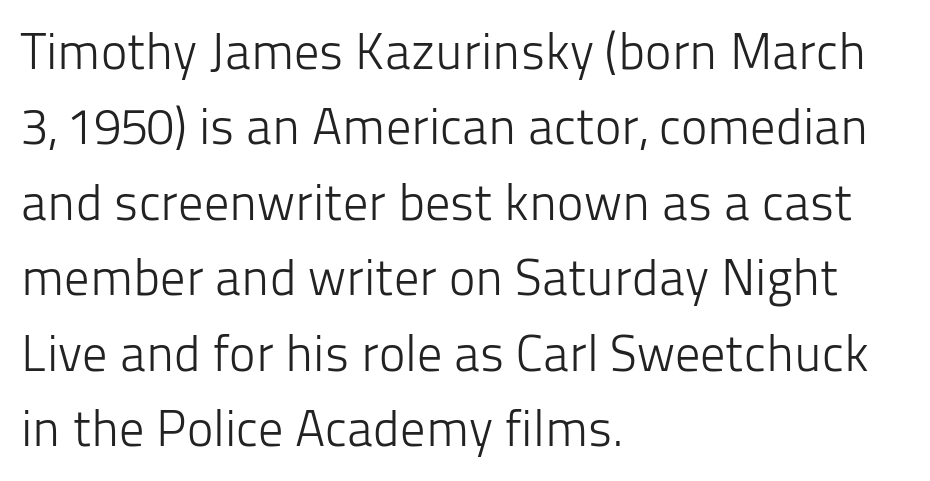
{"serif": "no", "italic": "no", "bold": "no", "weight": "light", "width": "normal", "stroke_contrast": "low", "x_height": "medium", "monospaced": "no", "underline": "no", "align": "left", "line_spacing": "normal", "line_spacing_ratio": 1.51, "letter_spacing": "normal", "letter_spacing_em": 0.0, "glyph_px": 50}
